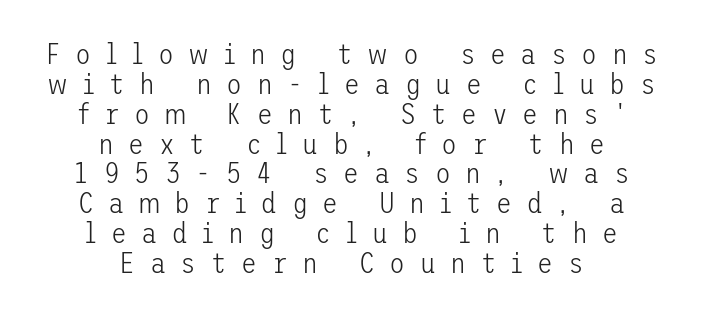
Q: Is the text bold? A: No.
Q: Is the text italic (slanted)? A: No, it is upright.
Q: Is the typeface a serif or a sans-serif typeface? A: Sans-serif.
Q: Is the text underlined? A: No.
Q: How is the paragraph aligned? A: Centered.
Q: Is the spacing between letters normal or unusually wide? A: Unusually wide.
Q: Is the spacing between lines tight, normal or loose? A: Tight.
Q: Width (condensed, normal, or wide)? A: Normal.
Q: Stroke contrast? A: Low.
Q: x-height? A: Medium.
